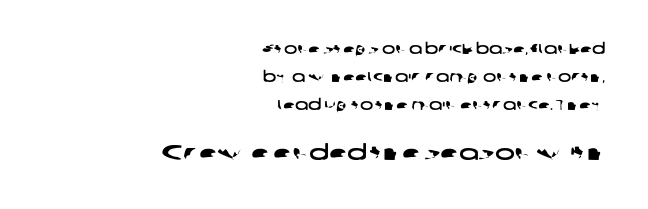
The image shows 21 px text type; set right-aligned, loose line spacing (1.99x), normal letter spacing, not underlined; the second (bottom) block is 1.5x larger.
